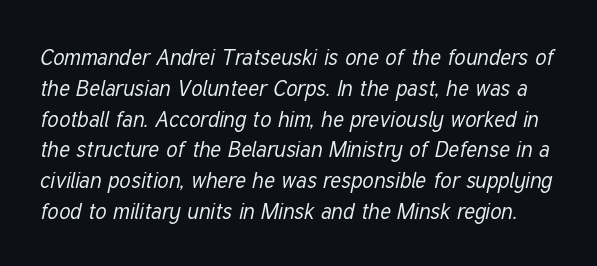
{"italic": "yes", "lean": "right", "slant_degrees": 12, "bold": "no", "underline": "no", "line_spacing": "normal", "line_spacing_ratio": 1.4, "letter_spacing": "normal", "letter_spacing_em": 0.0, "glyph_px": 22}
